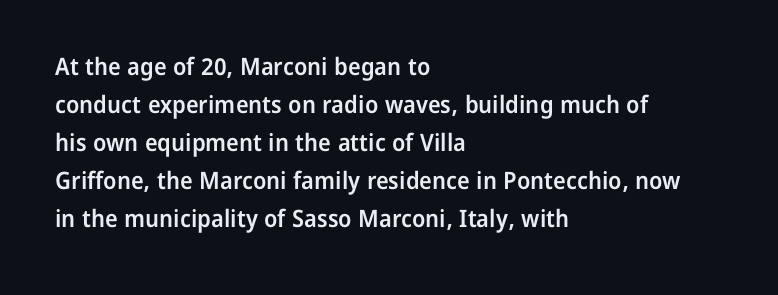
Q: Is the text bold? A: Semi-bold.
Q: Is the text italic (slanted)? A: No, it is upright.
Q: Is the text underlined? A: No.
Q: How is the paragraph aligned? A: Left-aligned.
Q: Is the spacing between letters normal or unusually wide? A: Normal.
Q: Is the spacing between lines tight, normal or loose? A: Normal.
